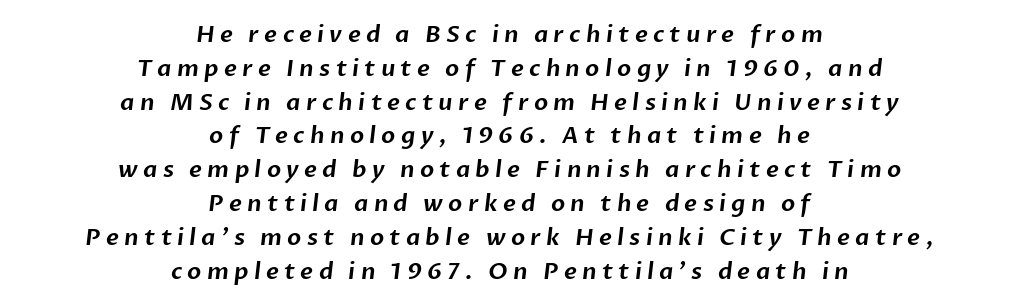
{"underline": "no", "align": "center", "line_spacing": "normal", "line_spacing_ratio": 1.47, "letter_spacing": "wide", "letter_spacing_em": 0.23, "glyph_px": 23}
